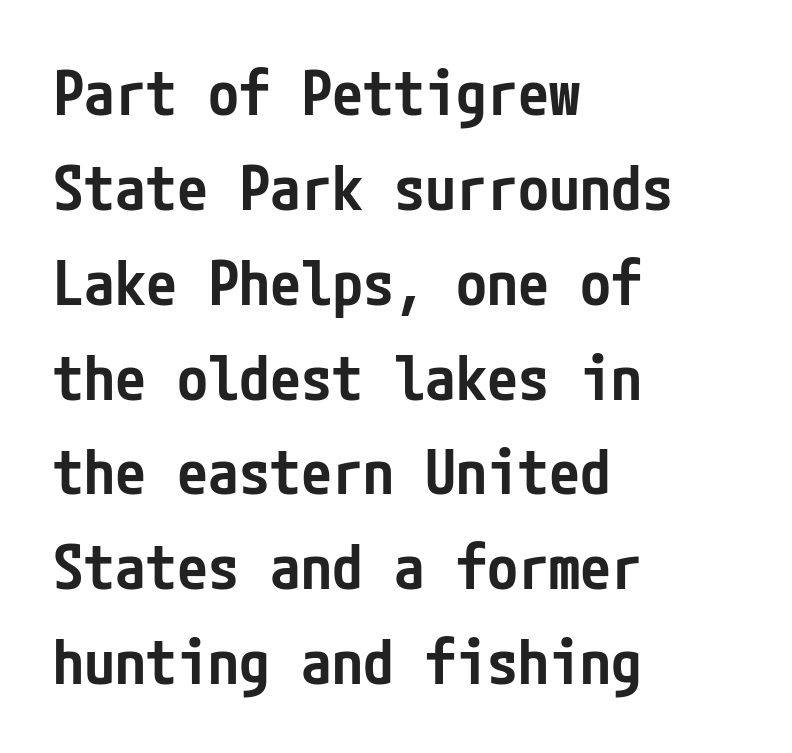
The foot of each line stays bare and open. Default kerning and tracking; the words read as compact shapes. Posture: upright roman. Caption: multi-line text, flush left, ragged right. The lines sit at an ordinary, default distance from one another. No feet cap the strokes, marking this as sans-serif type.
